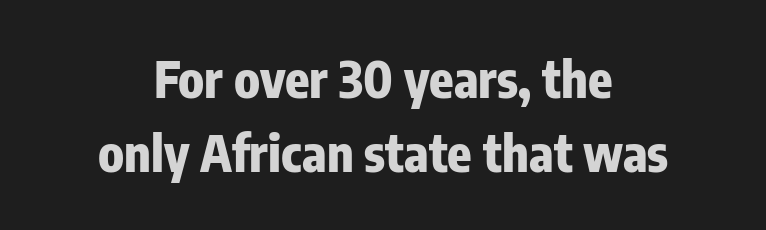
The passage shown is typed in a proportional face where columns would drift. The lines are quadded center. What weight is shown? A full bold with thick strokes. Notice how the stems are strictly vertical — no italics here. The type is set solid horizontally, with unmodified tracking. Compared with typical paragraphs, the rows here are spaced about the same.
